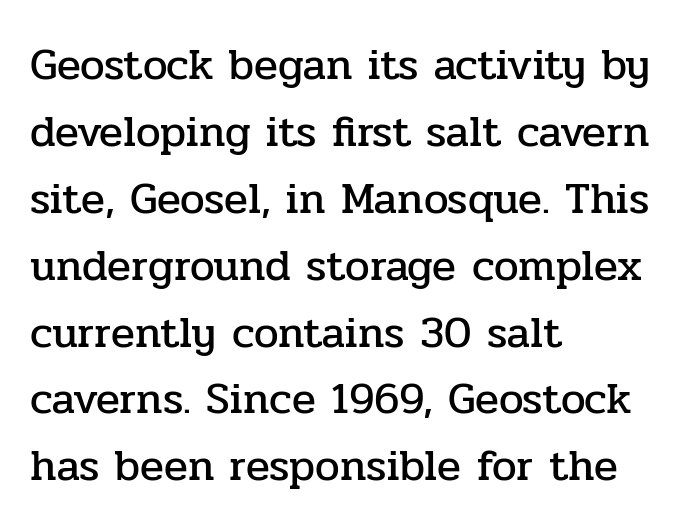
{"serif": "yes", "italic": "no", "width": "normal", "stroke_contrast": "low", "x_height": "medium", "monospaced": "no", "underline": "no", "align": "left", "line_spacing": "normal", "line_spacing_ratio": 1.52, "letter_spacing": "normal", "letter_spacing_em": 0.0, "glyph_px": 44}
